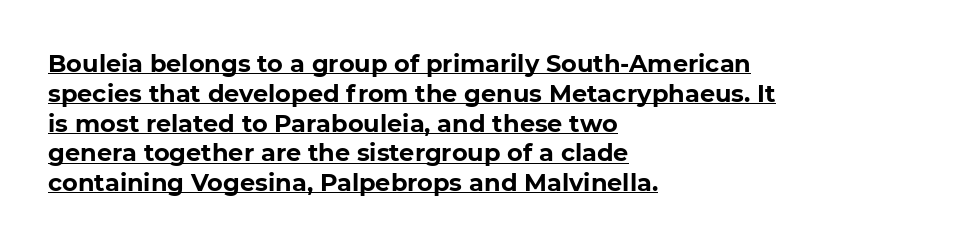
{"bold": "yes", "underline": "yes", "align": "left", "line_spacing_ratio": 1.24, "letter_spacing": "normal", "letter_spacing_em": 0.0, "glyph_px": 24}
